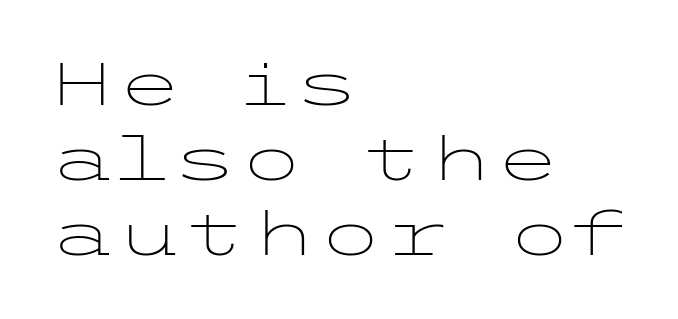
{"serif": "no", "italic": "no", "bold": "no", "weight": "light", "width": "wide", "stroke_contrast": "low", "x_height": "medium", "underline": "no", "align": "left", "line_spacing_ratio": 1.23, "letter_spacing": "normal", "letter_spacing_em": 0.0, "glyph_px": 61}
